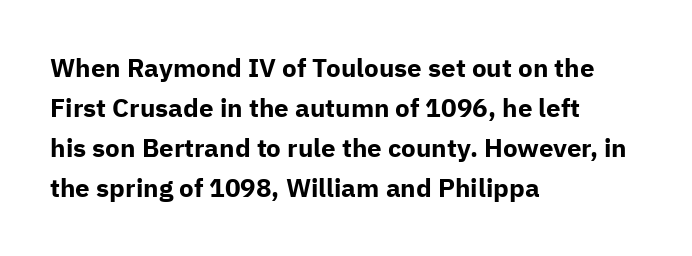
The letterforms sit shoulder to shoulder at normal distance. If you measured baseline to baseline, you'd find a middling distance. The specimen omits any rule beneath the text block's lines. These lines stack with their left ends in a neat column.
